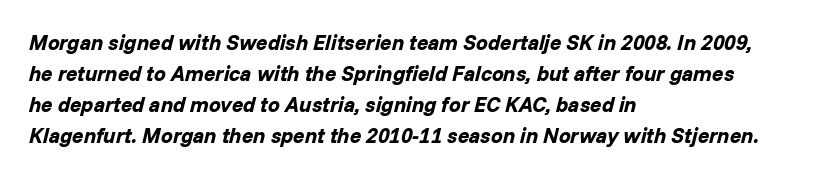
The image shows 21 px bold type, italic (leaning right); set left-aligned, normal line spacing (1.48x), normal letter spacing, not underlined.
